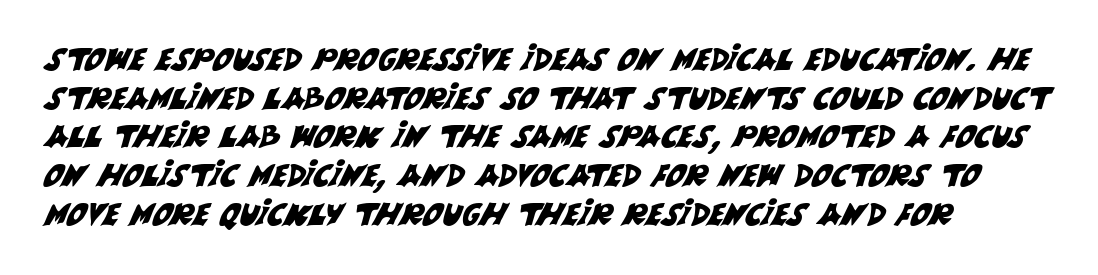
The image shows 31 px sans-serif type; set left-aligned, normal line spacing (1.25x), normal letter spacing, not underlined; medium stroke contrast and a large x-height.
